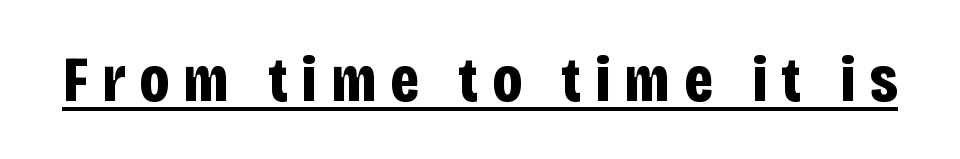
{"serif": "no", "italic": "no", "bold": "yes", "weight": "bold", "width": "condensed", "stroke_contrast": "low", "x_height": "large", "monospaced": "no", "underline": "yes", "letter_spacing": "wide", "letter_spacing_em": 0.21, "glyph_px": 65}
